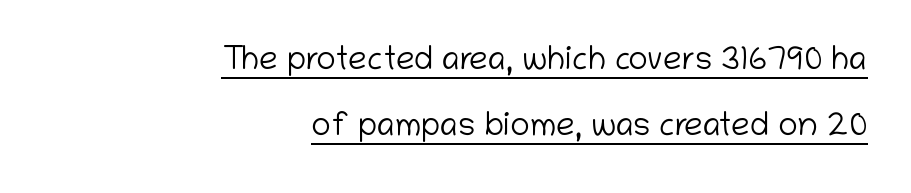
If you measured baseline to baseline, you'd find a long distance. Students, note that the glyphs here touch the page at normal intervals. A student would call this right alignment; a typographer would say flush right, rag left. Font category for this specimen: sans-serif. Note the varied advance widths — an 'i' is clearly narrower than an 'm'. Quick note: not italic, upright.
